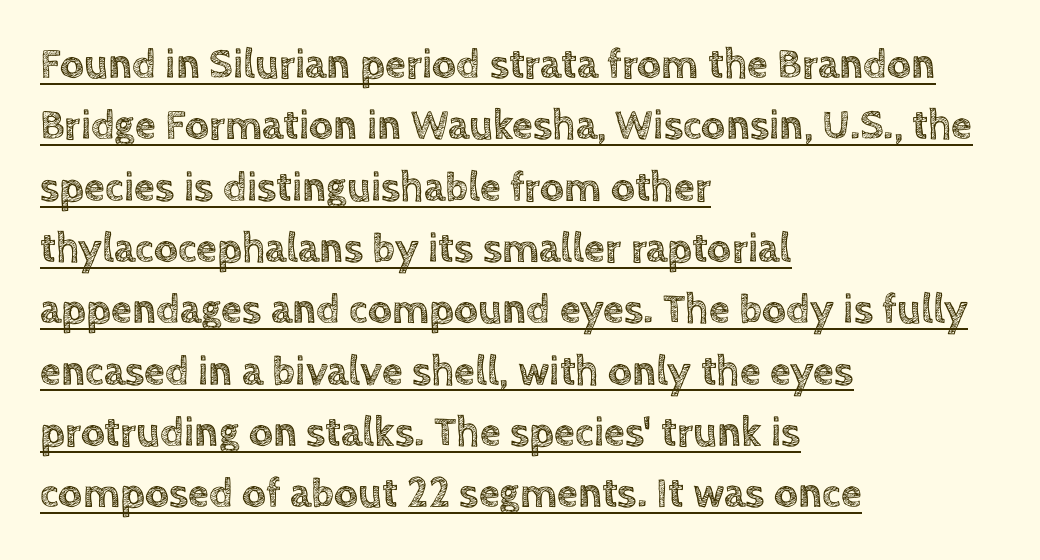
Q: Is the text italic (slanted)? A: No, it is upright.
Q: Is the text underlined? A: Yes.
Q: How is the paragraph aligned? A: Left-aligned.
Q: Is the spacing between letters normal or unusually wide? A: Normal.
Q: Is the spacing between lines tight, normal or loose? A: Normal.
Q: Width (condensed, normal, or wide)? A: Normal.
Q: x-height? A: Large.
Q: Monospaced? A: No.
